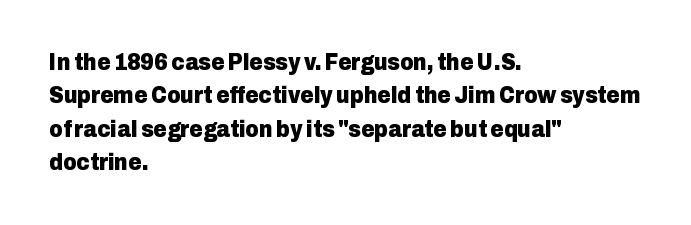
The image shows 23 px bold type, upright; set left-aligned, normal line spacing (1.45x), normal letter spacing, not underlined.
